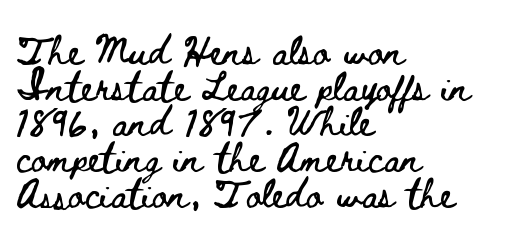
Q: Is the text underlined? A: No.
Q: How is the paragraph aligned? A: Left-aligned.
Q: Is the spacing between letters normal or unusually wide? A: Normal.
Q: Width (condensed, normal, or wide)? A: Wide.
Q: Stroke contrast? A: Low.
Q: x-height? A: Small.
Q: Monospaced? A: No.
